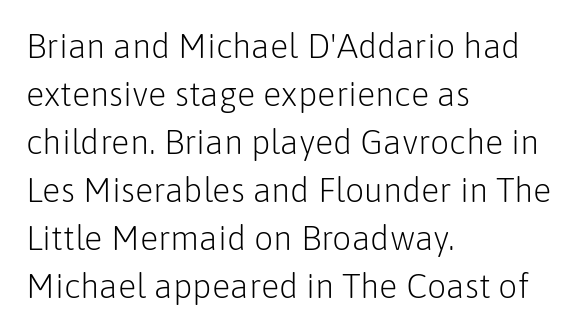
Look at the bottom of the vertical strokes: they stop flat, with no serifs. Just letters on the line, the space beneath them empty. Varying glyph widths throughout — classic text-font behaviour. Left-aligned paragraph, ragged on the right. Short note: letters normally spaced. The typesetting does not lean heavy: it is not bold.
